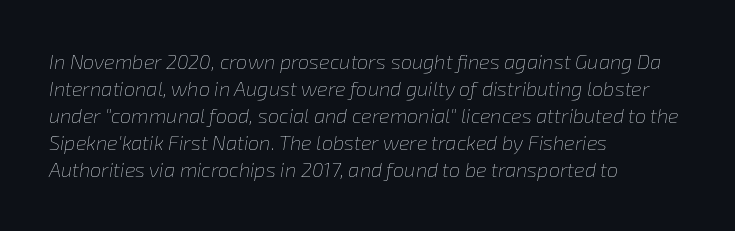
{"italic": "yes", "lean": "right", "slant_degrees": 8, "bold": "no", "underline": "no", "align": "left", "line_spacing": "normal", "line_spacing_ratio": 1.35, "letter_spacing": "normal", "letter_spacing_em": 0.0, "glyph_px": 20}
